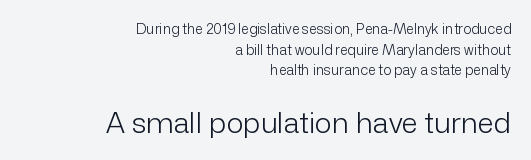
Check under the words: just untouched page. This sample has the flowing, uneven cadence of proportional lettering. Weight class: somewhere from thin through regular. Designer's note — italics off, roman on. Two sizes are in play, and the larger belongs to the second block. In CSS terms this would be text-align: right.
